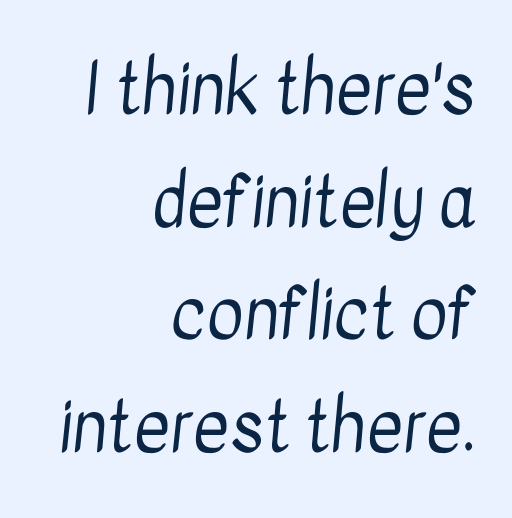
Q: Is the text bold? A: No.
Q: Is the typeface a serif or a sans-serif typeface? A: Sans-serif.
Q: Is the text underlined? A: No.
Q: How is the paragraph aligned? A: Right-aligned.
Q: Is the spacing between letters normal or unusually wide? A: Normal.
Q: Is the spacing between lines tight, normal or loose? A: Normal.
Q: Width (condensed, normal, or wide)? A: Condensed.
Q: Stroke contrast? A: Low.
Q: x-height? A: Medium.
Q: Monospaced? A: No.
